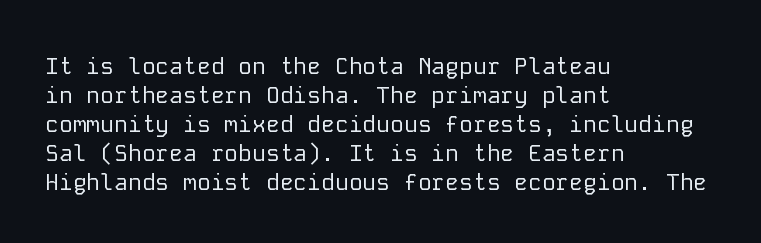
Q: Is the text bold? A: No.
Q: Is the text italic (slanted)? A: No, it is upright.
Q: Is the text underlined? A: No.
Q: How is the paragraph aligned? A: Left-aligned.
Q: Is the spacing between letters normal or unusually wide? A: Normal.
Q: Is the spacing between lines tight, normal or loose? A: Normal.
